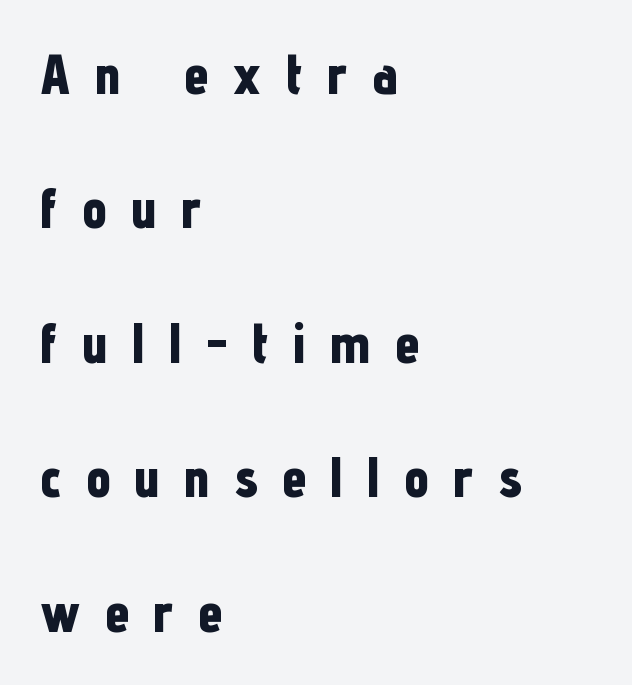
A sans-serif font was chosen for this passage. Does the leading feel generous? Absolutely, it's lavish. Looks like regular typesetting: each glyph gets only the width it needs. Pretty heavy lettering here — definitely bold.
